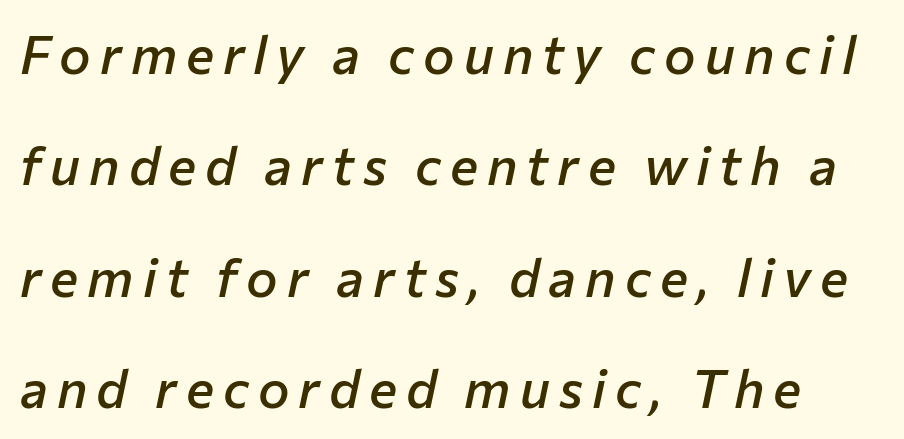
Summary of vertical rhythm: relaxed, with wide interline spacing. Just letters on the line, the space beneath them empty. Character widths vary here, with narrow letters taking less room than wide ones. Does the lettering tilt? It does — this is italic. Compared with an ordinary text face, these strokes are moderately heavier — a semibold.
